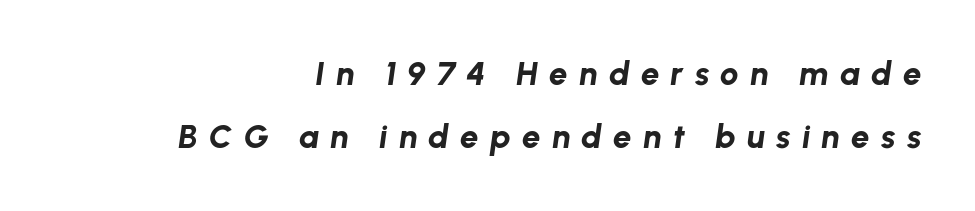
The image shows 33 px bold type, italic (leaning right); set loose line spacing (1.92x), unusually wide letter spacing (+0.34 em), not underlined; low stroke contrast and a medium x-height.
